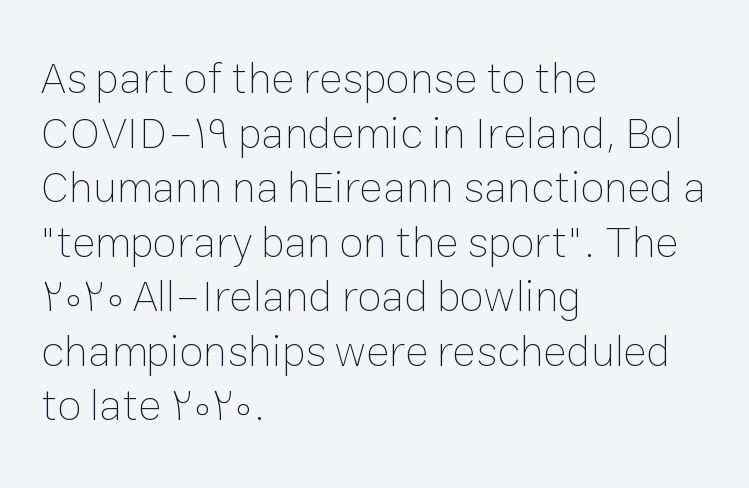
The image shows 44 px thin type, upright; set left-aligned, line spacing 1.24x, normal letter spacing, not underlined; low stroke contrast and a medium x-height.
